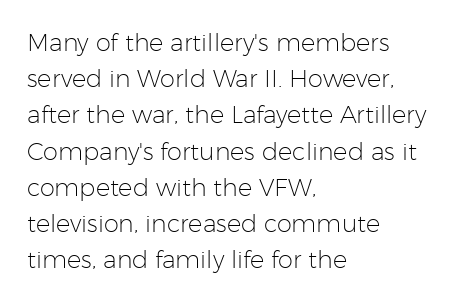
{"italic": "no", "bold": "no", "underline": "no", "align": "left", "line_spacing": "normal", "line_spacing_ratio": 1.51, "letter_spacing": "normal", "letter_spacing_em": 0.0, "glyph_px": 24}
